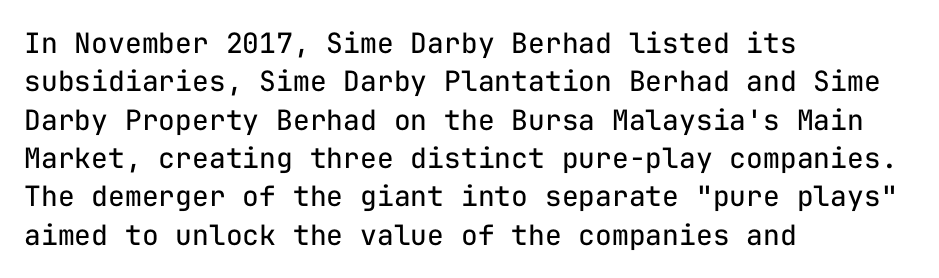
Q: Is the text bold? A: No.
Q: Is the text italic (slanted)? A: No, it is upright.
Q: Is the typeface a serif or a sans-serif typeface? A: Sans-serif.
Q: Is the text underlined? A: No.
Q: How is the paragraph aligned? A: Left-aligned.
Q: Is the spacing between letters normal or unusually wide? A: Normal.
Q: Is the spacing between lines tight, normal or loose? A: Normal.
Q: Width (condensed, normal, or wide)? A: Normal.
Q: Stroke contrast? A: Low.
Q: x-height? A: Medium.
Q: Monospaced? A: Yes.
